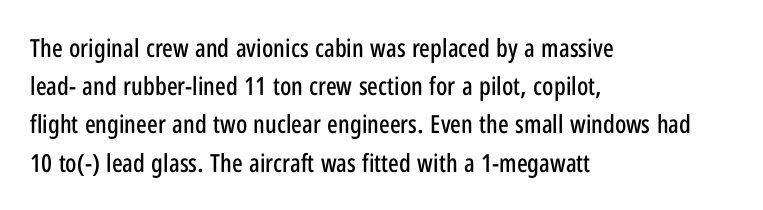
{"italic": "no", "underline": "no", "align": "left", "line_spacing": "normal", "line_spacing_ratio": 1.53, "letter_spacing": "normal", "letter_spacing_em": 0.0, "glyph_px": 25}
